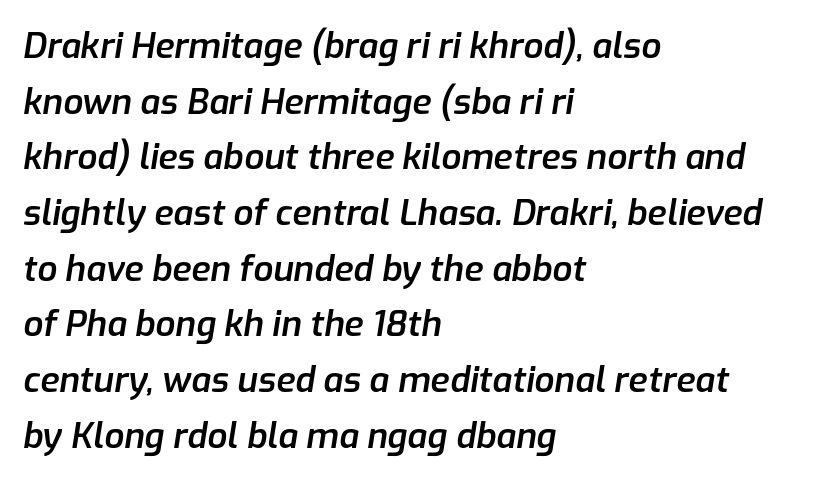
{"italic": "yes", "lean": "right", "slant_degrees": 9, "bold": "semi", "weight": "semibold", "width": "normal", "stroke_contrast": "low", "x_height": "medium", "monospaced": "no", "underline": "no", "align": "left", "line_spacing": "normal", "line_spacing_ratio": 1.59, "letter_spacing": "normal", "letter_spacing_em": 0.0, "glyph_px": 35}
